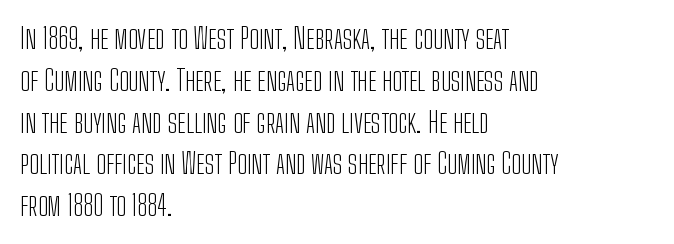
{"serif": "no", "italic": "no", "bold": "no", "weight": "light", "width": "condensed", "stroke_contrast": "low", "x_height": "medium", "monospaced": "no", "underline": "no", "align": "left", "line_spacing": "normal", "line_spacing_ratio": 1.44, "letter_spacing": "normal", "letter_spacing_em": 0.0, "glyph_px": 29}
